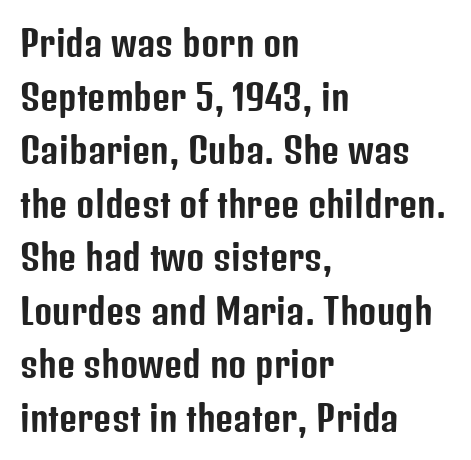
Between one letter and the next there's only the usual sliver of space. A typesetter would call this proportional, since set widths differ per character. Teacher's note: observe the even left margin — that is flush-left alignment. A normal amount of white space separates one row of letters from the next. Each row of text sits above clean, open space.
